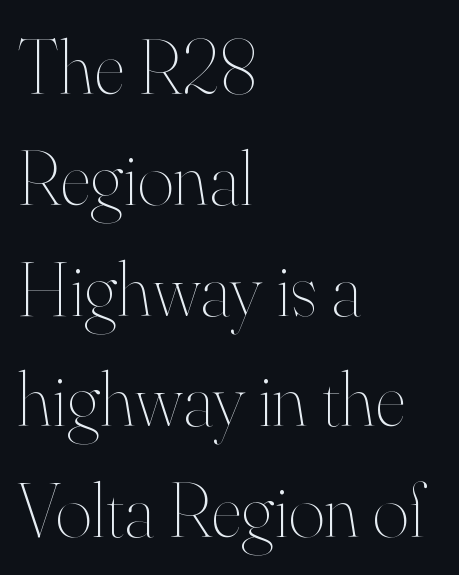
{"italic": "no", "bold": "no", "weight": "thin", "width": "normal", "stroke_contrast": "high", "x_height": "small", "monospaced": "no", "underline": "no", "align": "left", "line_spacing": "normal", "line_spacing_ratio": 1.42, "letter_spacing": "normal", "letter_spacing_em": 0.0, "glyph_px": 78}
